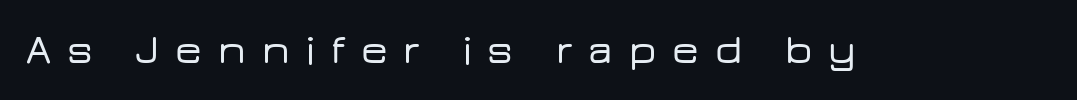
Each letter keeps its own natural width here, so spacing adapts to shape. The area under the type is left untouched. The passage shown has open, widely tracked lettering throughout. Tall strokes in this sample are plumb rather than angled. Stroke terminals: plain, sans-serif.
